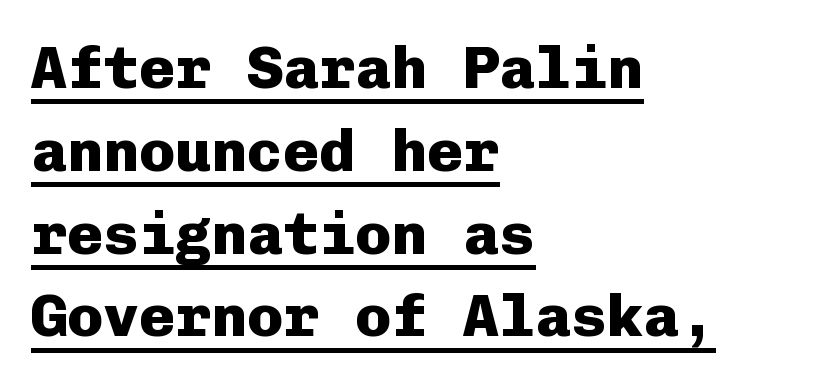
The image shows 60 px heavy sans-serif type, upright, monospaced; set left-aligned, normal line spacing (1.38x), normal letter spacing, underlined; low stroke contrast and a medium x-height.
